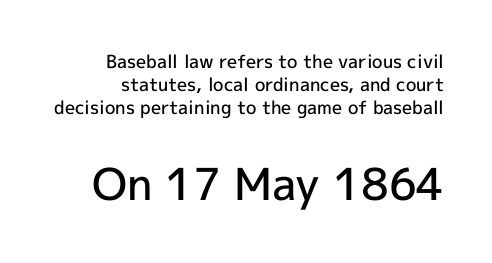
{"serif": "no", "italic": "no", "bold": "semi", "weight": "semibold", "width": "normal", "x_height": "medium", "monospaced": "no", "underline": "no", "line_spacing": "normal", "line_spacing_ratio": 1.27, "letter_spacing": "normal", "letter_spacing_em": 0.0, "larger_block": "second", "size_ratio": 2.44, "glyph_px": 44}
